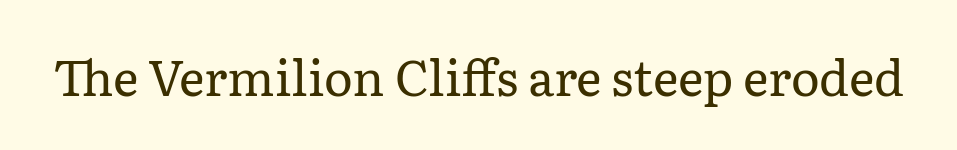
The image shows 49 px regular-weight serif type, upright; set normal letter spacing, not underlined; low stroke contrast and a medium x-height.
